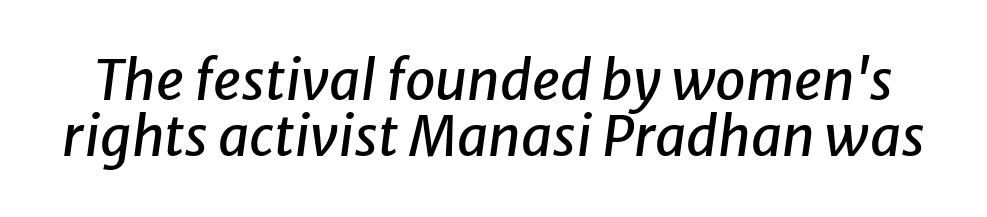
{"italic": "yes", "lean": "right", "slant_degrees": 8, "width": "normal", "stroke_contrast": "low", "x_height": "medium", "monospaced": "no", "underline": "no", "line_spacing": "tight", "line_spacing_ratio": 1.01, "letter_spacing": "normal", "letter_spacing_em": 0.0, "glyph_px": 55}
